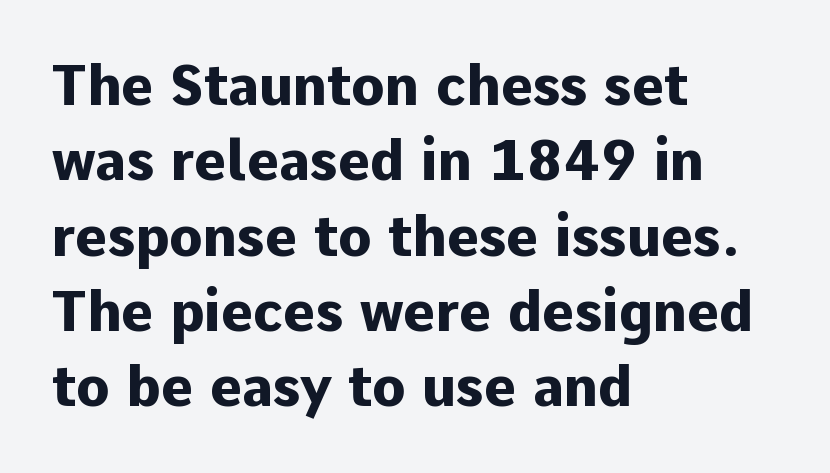
Q: Is the text bold? A: Yes.
Q: Is the text italic (slanted)? A: No, it is upright.
Q: Is the typeface a serif or a sans-serif typeface? A: Sans-serif.
Q: Is the text underlined? A: No.
Q: How is the paragraph aligned? A: Left-aligned.
Q: Is the spacing between letters normal or unusually wide? A: Normal.
Q: Is the spacing between lines tight, normal or loose? A: Normal.
Q: Width (condensed, normal, or wide)? A: Normal.
Q: Stroke contrast? A: Low.
Q: x-height? A: Medium.
Q: Monospaced? A: No.
